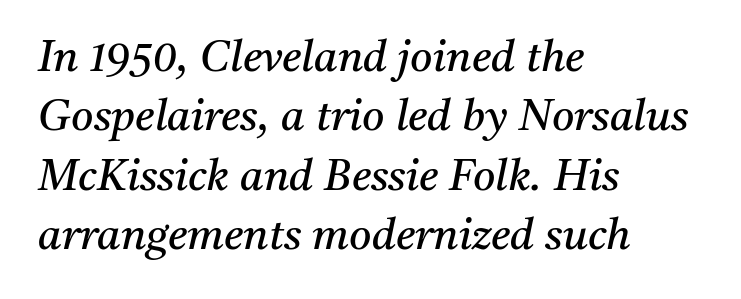
{"serif": "yes", "italic": "yes", "lean": "right", "slant_degrees": 11, "bold": "no", "weight": "regular", "width": "normal", "stroke_contrast": "medium", "x_height": "medium", "monospaced": "no", "underline": "no", "align": "left", "line_spacing": "normal", "line_spacing_ratio": 1.38, "letter_spacing": "normal", "letter_spacing_em": 0.0, "glyph_px": 43}
